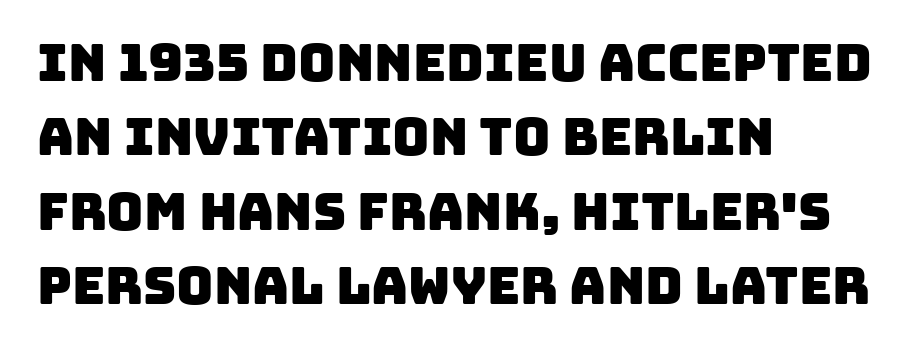
The rendering uses natural spacing where letterforms have individual widths. The rendering shows plain stroke endings on the letterforms — a sans-serif design. Between one letter and the next there's only the usual sliver of space. Evenly set lines give the paragraph a standard silhouette.
